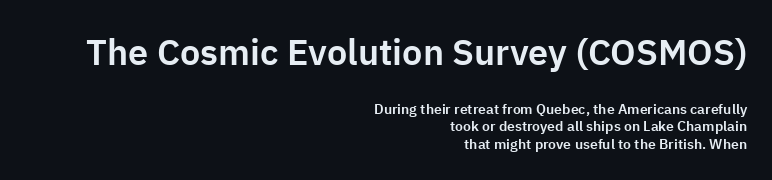
Larger block? The one above; the one below is distinctly smaller. The zone under the glyphs is completely vacant. Tall strokes in this sample are plumb rather than angled. The passage shown is typeset with a sans-serif family. Note the varied advance widths — an 'i' is clearly narrower than an 'm'.
